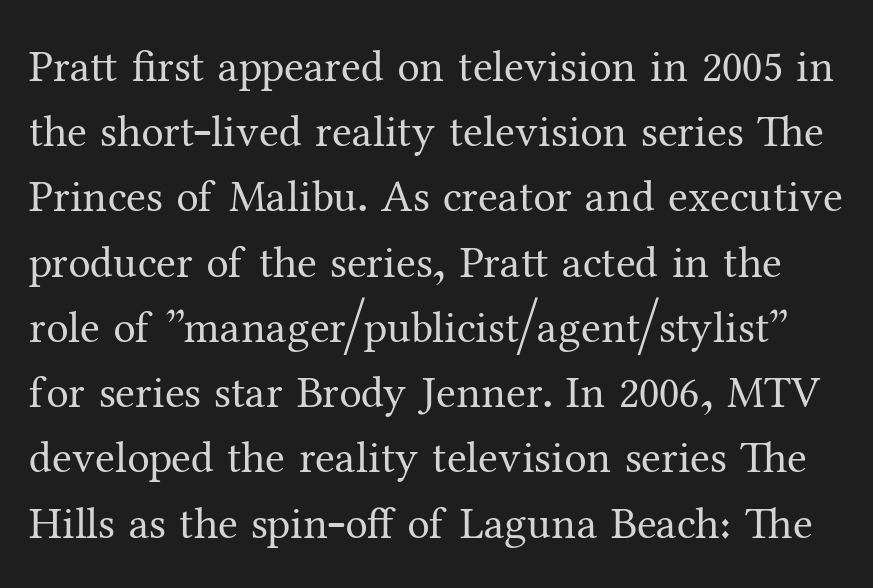
The image shows 45 px regular-weight serif type, upright; set normal line spacing (1.45x), normal letter spacing, not underlined; medium stroke contrast and a medium x-height.
